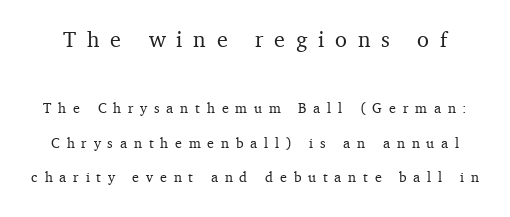
The image shows 22 px text type, upright; set loose line spacing (2.47x), unusually wide letter spacing (+0.49 em), not underlined; the first (top) block is 1.57x larger.
